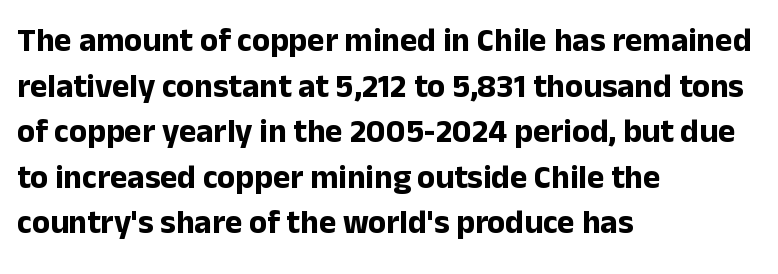
Q: Is the text bold? A: Yes.
Q: Is the text italic (slanted)? A: No, it is upright.
Q: Is the typeface a serif or a sans-serif typeface? A: Sans-serif.
Q: Is the text underlined? A: No.
Q: How is the paragraph aligned? A: Left-aligned.
Q: Is the spacing between letters normal or unusually wide? A: Normal.
Q: Is the spacing between lines tight, normal or loose? A: Normal.
Q: Width (condensed, normal, or wide)? A: Normal.
Q: Stroke contrast? A: Low.
Q: x-height? A: Medium.
Q: Monospaced? A: No.
